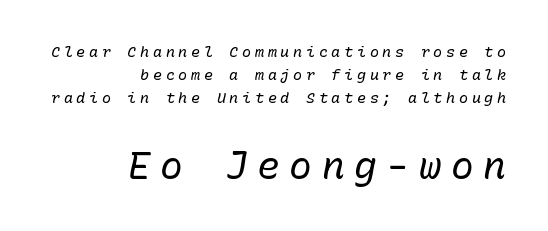
{"italic": "yes", "lean": "right", "slant_degrees": 10, "bold": "no", "weight": "regular", "width": "normal", "stroke_contrast": "low", "x_height": "medium", "monospaced": "yes", "underline": "no", "align": "right", "line_spacing": "normal", "line_spacing_ratio": 1.54, "letter_spacing": "wide", "letter_spacing_em": 0.25, "larger_block": "second", "size_ratio": 2.53, "glyph_px": 38}
